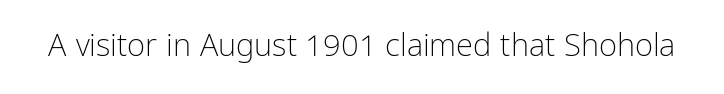
Q: Is the text bold? A: No.
Q: Is the text italic (slanted)? A: No, it is upright.
Q: Is the typeface a serif or a sans-serif typeface? A: Sans-serif.
Q: Is the text underlined? A: No.
Q: Is the spacing between letters normal or unusually wide? A: Normal.
Q: Width (condensed, normal, or wide)? A: Condensed.
Q: Stroke contrast? A: Low.
Q: x-height? A: Medium.
Q: Monospaced? A: No.
